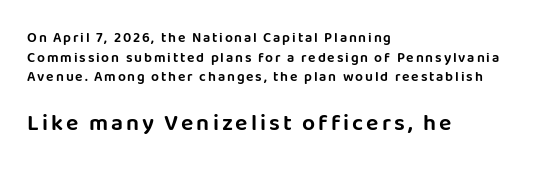
Of the two passages, the one underneath uses the larger point size. This is roman type, the default non-slanted kind. Left-aligned paragraph, ragged on the right. Is there much room between lines? A standard amount, neither cramped nor airy. A clean baseline with only descenders dipping below it.
